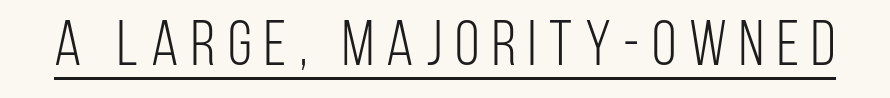
{"serif": "no", "italic": "no", "bold": "no", "weight": "light", "width": "condensed", "stroke_contrast": "low", "x_height": "large", "monospaced": "no", "underline": "yes", "letter_spacing": "wide", "letter_spacing_em": 0.2, "glyph_px": 63}
